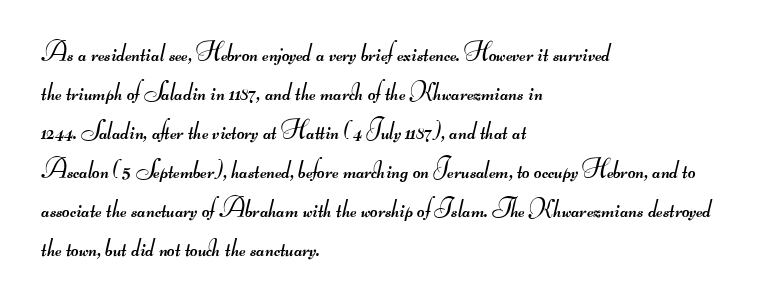
{"bold": "no", "underline": "no", "align": "left", "line_spacing": "normal", "line_spacing_ratio": 1.5, "letter_spacing": "normal", "letter_spacing_em": 0.0, "glyph_px": 26}
